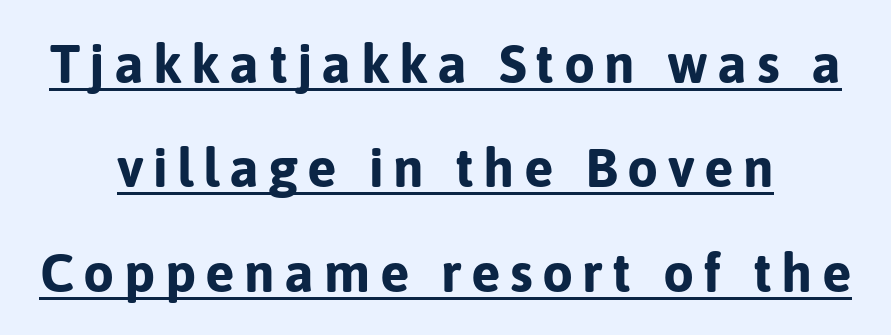
Q: Is the text bold? A: Yes.
Q: Is the text italic (slanted)? A: No, it is upright.
Q: Is the typeface a serif or a sans-serif typeface? A: Sans-serif.
Q: Is the text underlined? A: Yes.
Q: How is the paragraph aligned? A: Centered.
Q: Is the spacing between lines tight, normal or loose? A: Loose.
Q: Width (condensed, normal, or wide)? A: Normal.
Q: Stroke contrast? A: Low.
Q: x-height? A: Medium.
Q: Monospaced? A: No.
